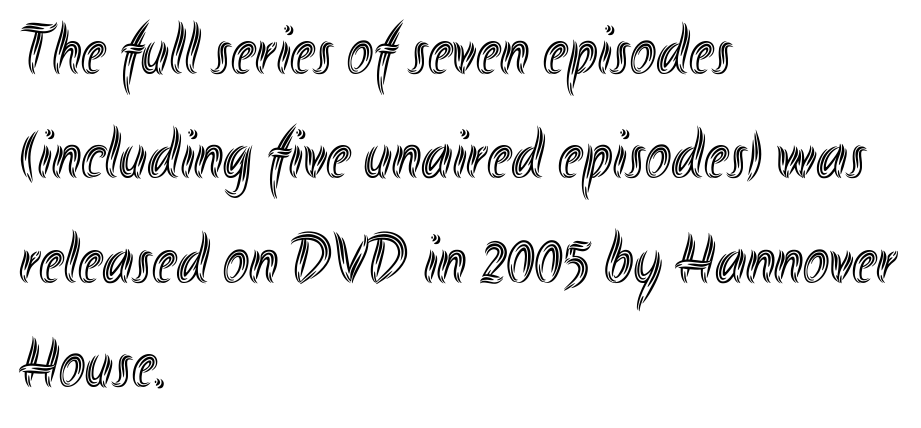
Q: Is the text italic (slanted)? A: Yes.
Q: Is the text underlined? A: No.
Q: How is the paragraph aligned? A: Left-aligned.
Q: Is the spacing between letters normal or unusually wide? A: Normal.
Q: Is the spacing between lines tight, normal or loose? A: Normal.
Q: Width (condensed, normal, or wide)? A: Condensed.
Q: x-height? A: Small.
Q: Monospaced? A: No.
